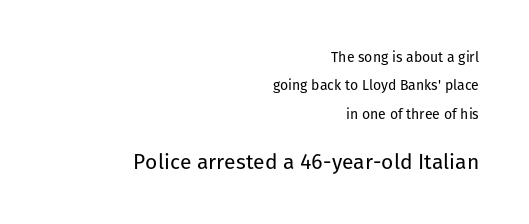
The passage shown is not bold in any degree. The glyphs are unaccompanied by any horizontal stroke below them. Inter-character spacing is left at the font's built-in metrics. Typeset ragged left — the right edge is the straight one. Top chunk: small. Bottom chunk: large.
